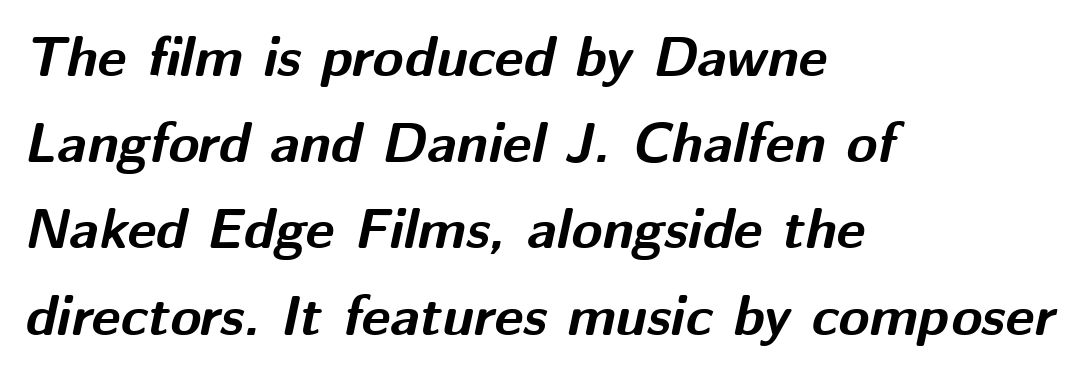
{"italic": "yes", "lean": "right", "slant_degrees": 12, "bold": "yes", "weight": "bold", "width": "normal", "stroke_contrast": "medium", "x_height": "medium", "monospaced": "no", "underline": "no", "align": "left", "line_spacing": "normal", "line_spacing_ratio": 1.54, "letter_spacing": "normal", "letter_spacing_em": 0.0, "glyph_px": 56}
